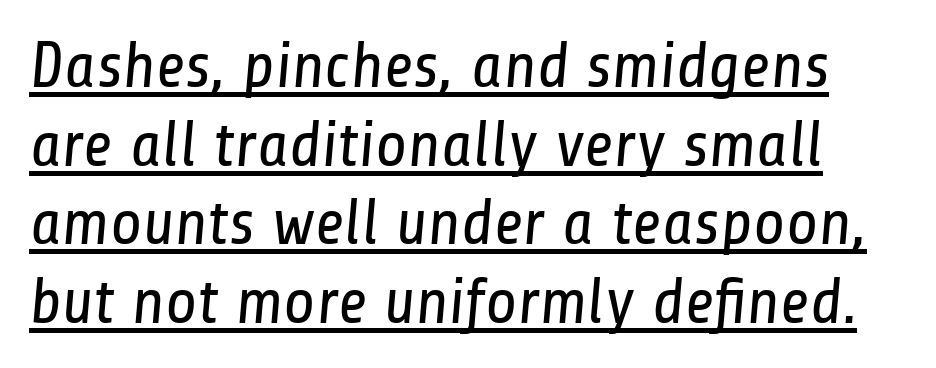
Q: Is the text bold? A: No.
Q: Is the typeface a serif or a sans-serif typeface? A: Sans-serif.
Q: Is the text underlined? A: Yes.
Q: Is the spacing between letters normal or unusually wide? A: Normal.
Q: Width (condensed, normal, or wide)? A: Condensed.
Q: Stroke contrast? A: Low.
Q: x-height? A: Medium.
Q: Monospaced? A: No.
